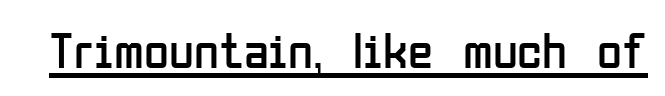
The image shows 51 px regular-weight, condensed sans-serif type, upright; set normal letter spacing, underlined; low stroke contrast and a medium x-height.
